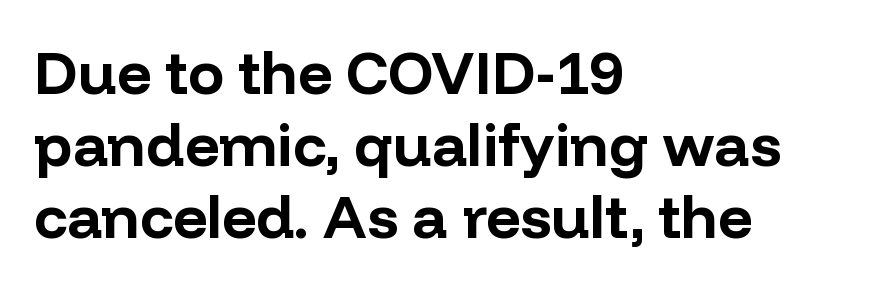
The image shows 60 px bold sans-serif type, upright; set left-aligned, line spacing 1.2x, normal letter spacing, not underlined; low stroke contrast and a medium x-height.
